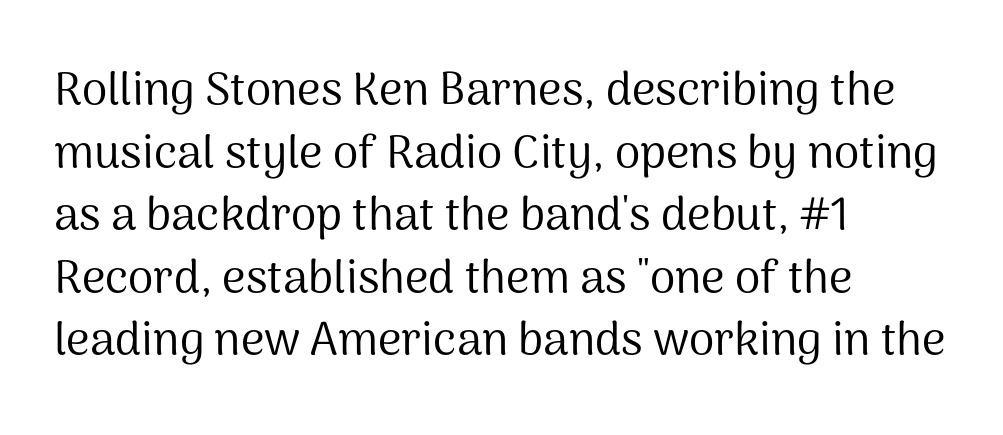
The image shows 46 px regular-weight sans-serif type, upright; set left-aligned, normal line spacing (1.36x), normal letter spacing, not underlined; medium stroke contrast and a medium x-height.
